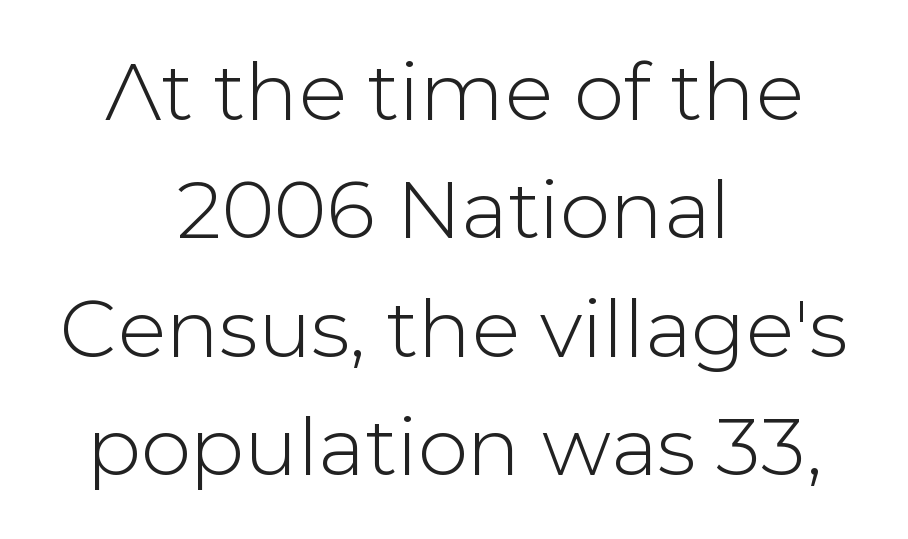
The image shows 80 px sans-serif type, upright; set centered, normal line spacing (1.48x), normal letter spacing, not underlined; low stroke contrast and a medium x-height.
